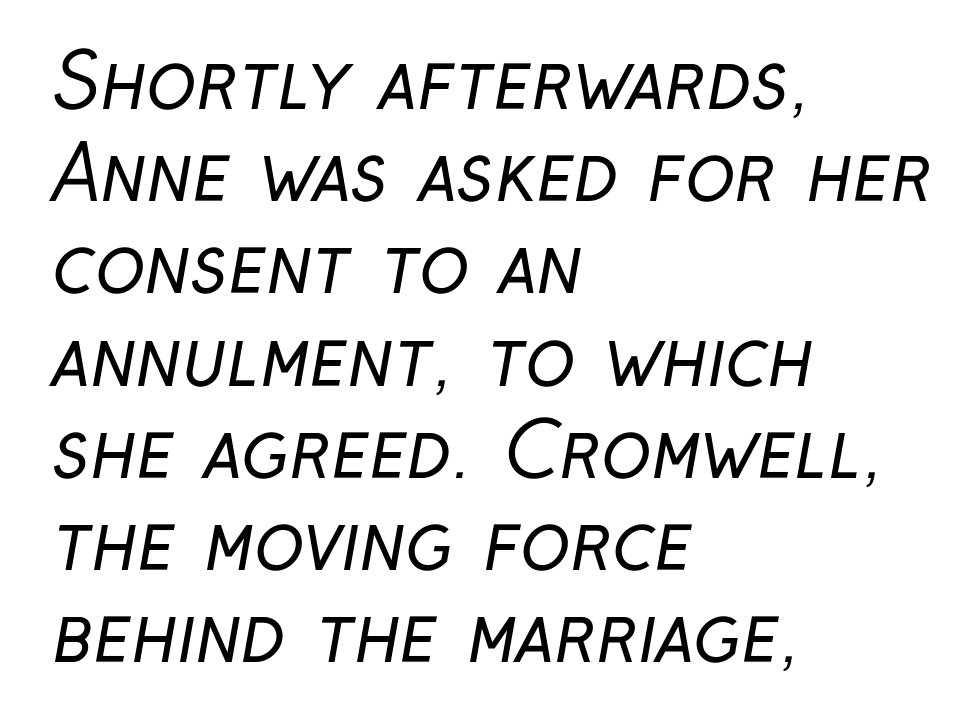
The image shows 75 px regular-weight, condensed sans-serif type; set left-aligned, line spacing 1.23x, normal letter spacing, not underlined; low stroke contrast and a medium x-height.
